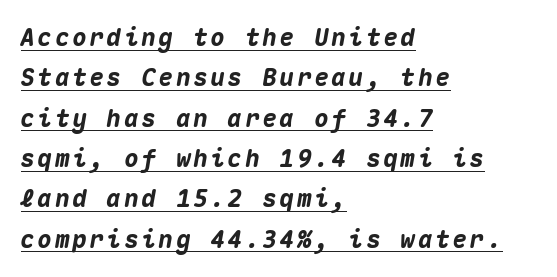
{"italic": "yes", "lean": "right", "slant_degrees": 10, "bold": "yes", "underline": "yes", "align": "left", "line_spacing": "normal", "line_spacing_ratio": 1.68, "glyph_px": 24}
